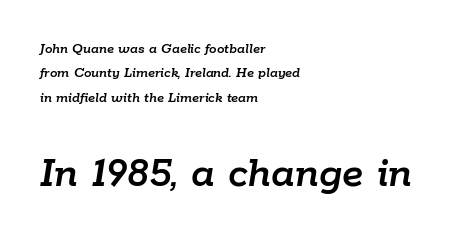
Q: Is the text italic (slanted)? A: Yes, it leans right by about 9 degrees.
Q: Is the text underlined? A: No.
Q: How is the paragraph aligned? A: Left-aligned.
Q: Is the spacing between letters normal or unusually wide? A: Normal.
Q: Is the spacing between lines tight, normal or loose? A: Normal.
Q: Which block of text is set in a larger size, the first (top) or the second (bottom)? A: The second (bottom) one.
Q: Width (condensed, normal, or wide)? A: Normal.
Q: Stroke contrast? A: Low.
Q: x-height? A: Medium.
Q: Monospaced? A: No.
